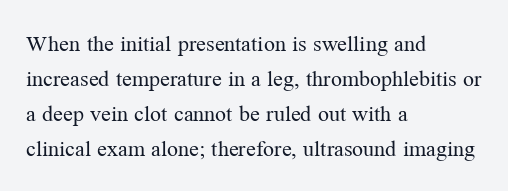
Q: Is the text bold? A: No.
Q: Is the text italic (slanted)? A: No, it is upright.
Q: Is the text underlined? A: No.
Q: How is the paragraph aligned? A: Left-aligned.
Q: Is the spacing between letters normal or unusually wide? A: Normal.
Q: Is the spacing between lines tight, normal or loose? A: Normal.
